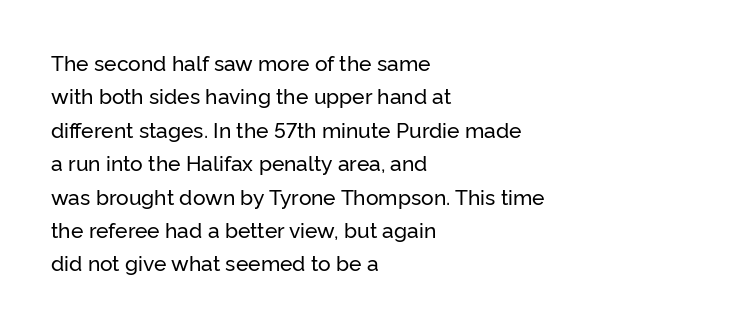
Q: Is the text italic (slanted)? A: No, it is upright.
Q: Is the text underlined? A: No.
Q: How is the paragraph aligned? A: Left-aligned.
Q: Is the spacing between letters normal or unusually wide? A: Normal.
Q: Is the spacing between lines tight, normal or loose? A: Normal.
